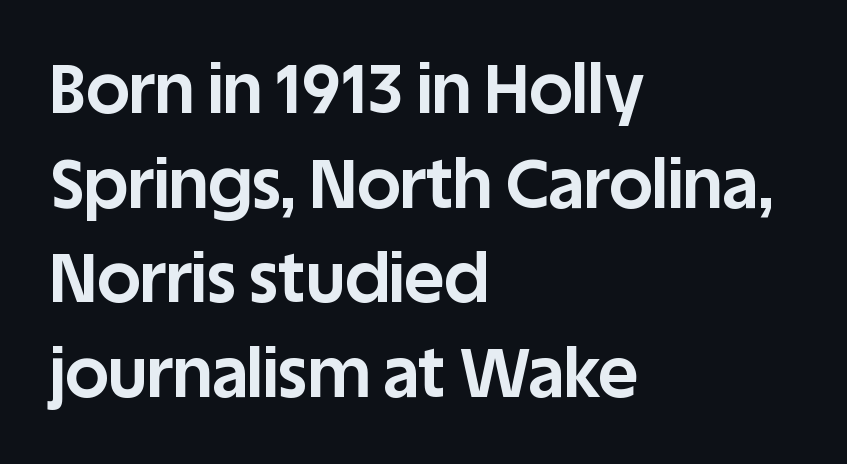
The image shows 68 px bold sans-serif type, upright; set left-aligned, normal line spacing (1.39x), normal letter spacing, not underlined; low stroke contrast and a large x-height.
